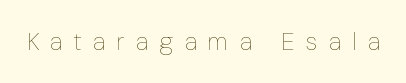
Style check: upright. Is the type heavy? It reads as light-to-regular instead. Words appear elongated and porous because spacing is wide. Has an underline been added? It has not.
